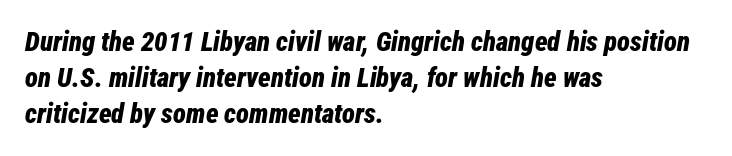
The image shows 27 px bold type, italic (leaning right); set left-aligned, normal line spacing (1.34x), normal letter spacing, not underlined.
